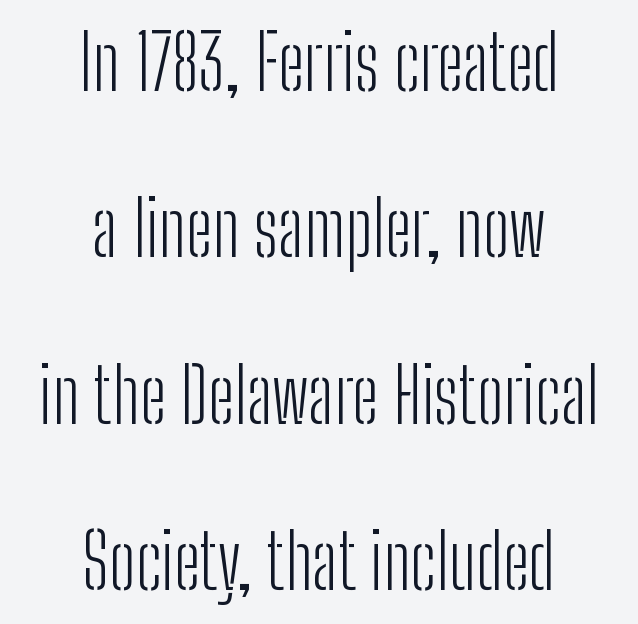
{"serif": "no", "italic": "no", "bold": "no", "weight": "light", "width": "condensed", "stroke_contrast": "low", "x_height": "medium", "monospaced": "no", "underline": "no", "align": "center", "line_spacing": "loose", "line_spacing_ratio": 2.22, "letter_spacing": "normal", "letter_spacing_em": 0.0, "glyph_px": 75}
